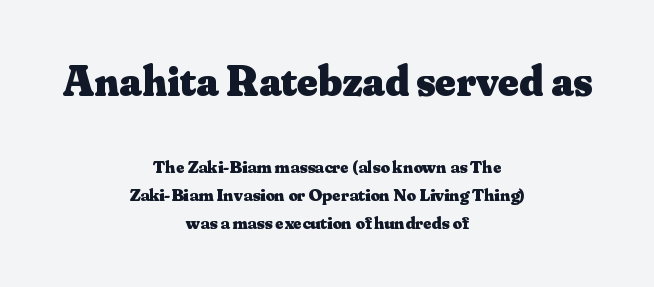
{"serif": "yes", "italic": "no", "bold": "yes", "weight": "heavy", "width": "normal", "stroke_contrast": "medium", "x_height": "small", "monospaced": "no", "underline": "no", "align": "center", "line_spacing": "normal", "line_spacing_ratio": 1.55, "letter_spacing": "normal", "letter_spacing_em": 0.0, "larger_block": "first", "size_ratio": 2.44, "glyph_px": 44}
